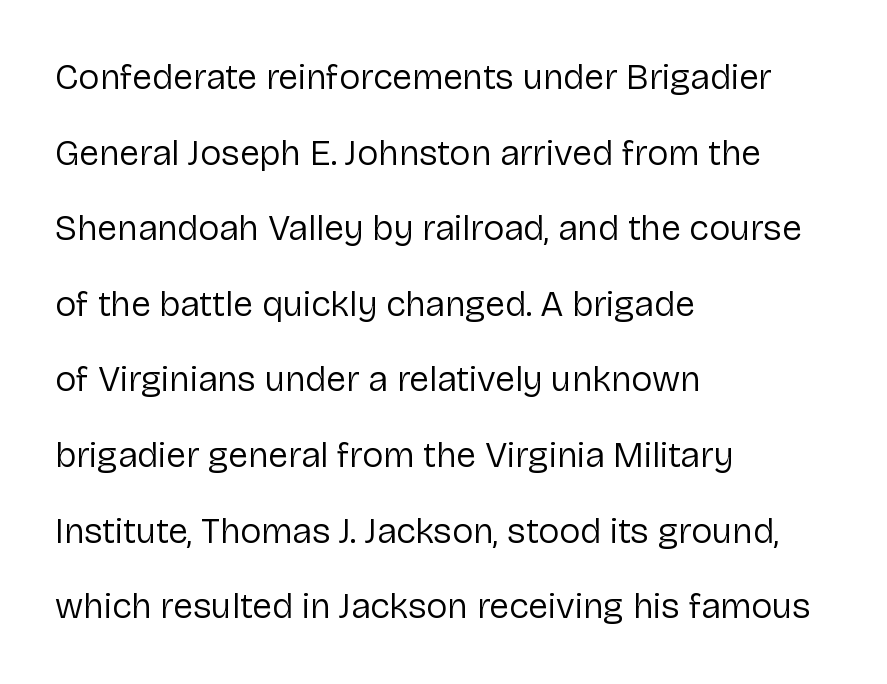
The image shows 36 px regular-weight sans-serif type, upright; set left-aligned, loose line spacing (2.1x), normal letter spacing, not underlined; low stroke contrast and a medium x-height.
